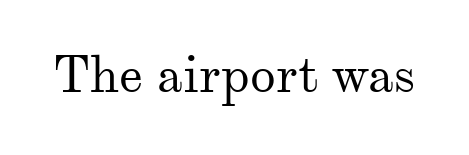
Q: Is the text bold? A: No.
Q: Is the text italic (slanted)? A: No, it is upright.
Q: Is the typeface a serif or a sans-serif typeface? A: Serif.
Q: Is the text underlined? A: No.
Q: Is the spacing between letters normal or unusually wide? A: Normal.
Q: Width (condensed, normal, or wide)? A: Normal.
Q: Stroke contrast? A: Medium.
Q: x-height? A: Small.
Q: Monospaced? A: No.
